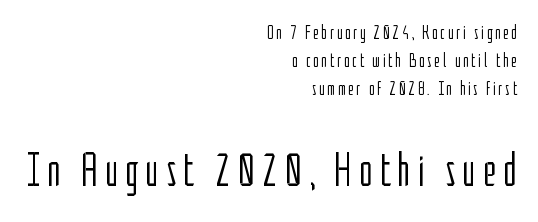
The image shows 47 px light, condensed sans-serif type, upright; set right-aligned, normal line spacing (1.48x), not underlined; the second (bottom) block is 2.47x larger; low stroke contrast and a medium x-height.
